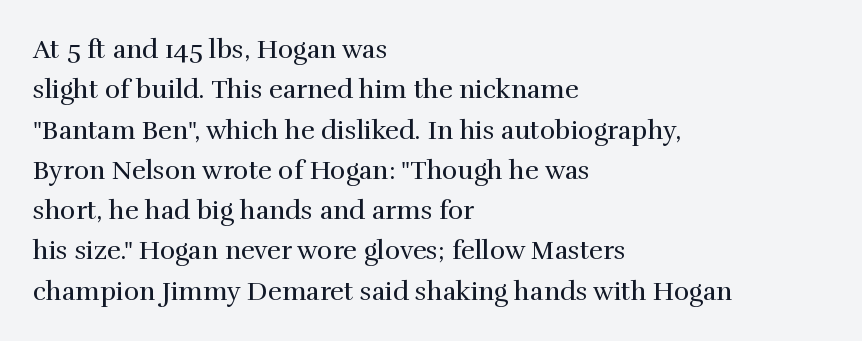
{"italic": "no", "bold": "no", "underline": "no", "align": "left", "line_spacing": "normal", "line_spacing_ratio": 1.55, "letter_spacing": "normal", "letter_spacing_em": 0.0, "glyph_px": 26}
